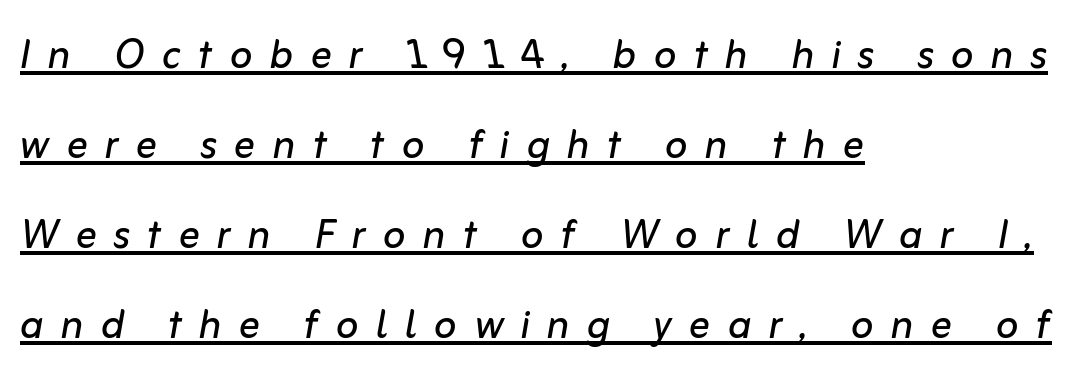
Q: Is the text bold? A: No.
Q: Is the text italic (slanted)? A: Yes, it leans right by about 10 degrees.
Q: Is the text underlined? A: Yes.
Q: How is the paragraph aligned? A: Left-aligned.
Q: Is the spacing between letters normal or unusually wide? A: Unusually wide.
Q: Is the spacing between lines tight, normal or loose? A: Normal.
Q: Width (condensed, normal, or wide)? A: Normal.
Q: Stroke contrast? A: Low.
Q: x-height? A: Medium.
Q: Monospaced? A: No.
